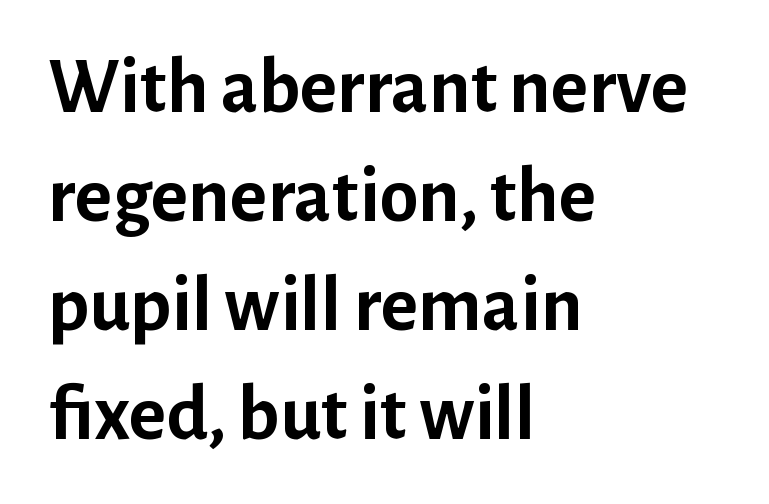
The image shows 79 px semibold sans-serif type, upright; set left-aligned, normal line spacing (1.38x), normal letter spacing, not underlined; low stroke contrast and a medium x-height.
